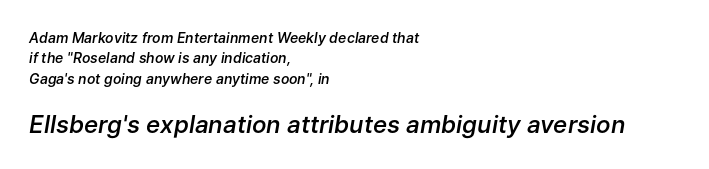
The image shows 24 px text type, italic (leaning right); set left-aligned, normal line spacing (1.45x), normal letter spacing, not underlined; the second (bottom) block is 1.71x larger.
